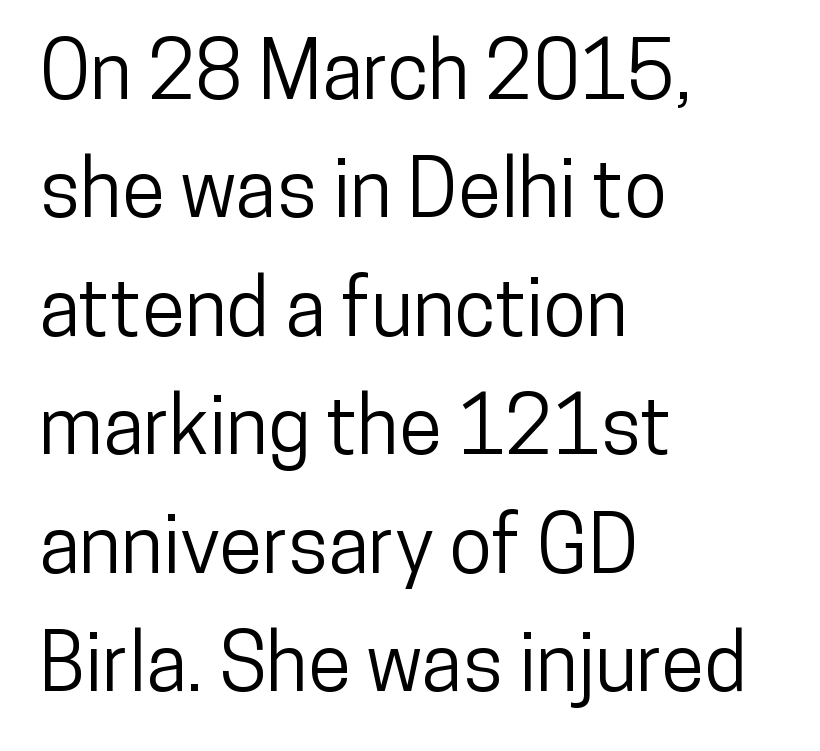
The image shows 79 px condensed sans-serif type, upright; set left-aligned, normal line spacing (1.5x), normal letter spacing, not underlined; low stroke contrast and a medium x-height.
